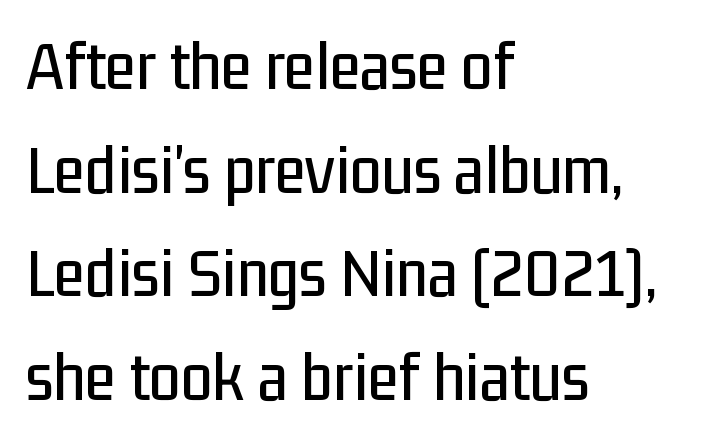
The image shows 71 px condensed sans-serif type, upright; set left-aligned, normal line spacing (1.46x), normal letter spacing, not underlined; low stroke contrast and a medium x-height.
